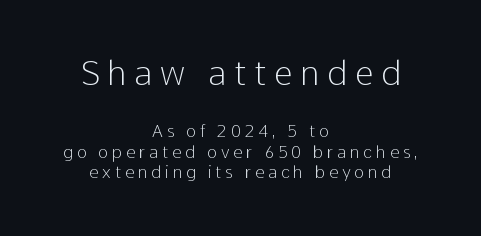
{"serif": "no", "italic": "no", "bold": "no", "weight": "light", "width": "normal", "stroke_contrast": "low", "x_height": "medium", "monospaced": "no", "underline": "no", "align": "center", "line_spacing_ratio": 1.21, "letter_spacing": "wide", "letter_spacing_em": 0.22, "larger_block": "first", "size_ratio": 2.0, "glyph_px": 34}
